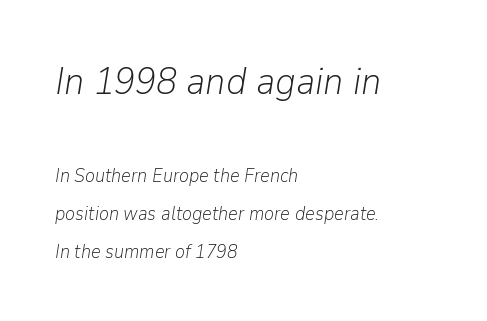
The image shows 38 px light type, italic (leaning right); set left-aligned, loose line spacing (2.01x), normal letter spacing, not underlined; the first (top) block is 2.0x larger; low stroke contrast and a medium x-height.
